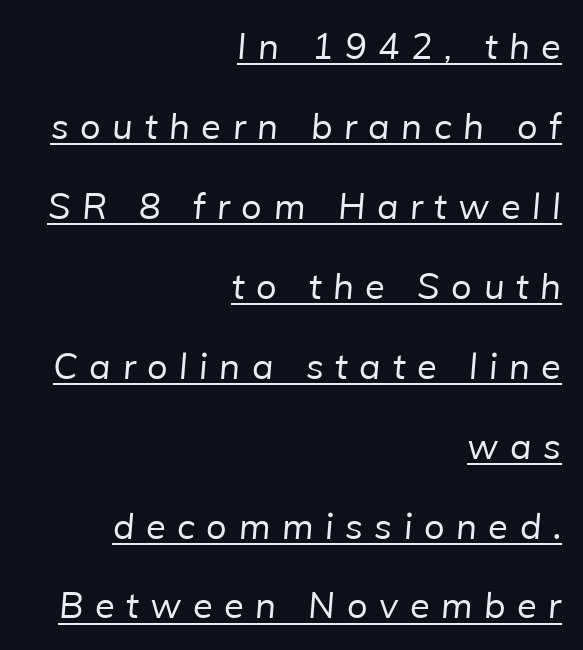
The image shows 36 px regular-weight sans-serif type; set right-aligned, loose line spacing (2.22x), unusually wide letter spacing (+0.32 em), underlined; low stroke contrast and a medium x-height.
